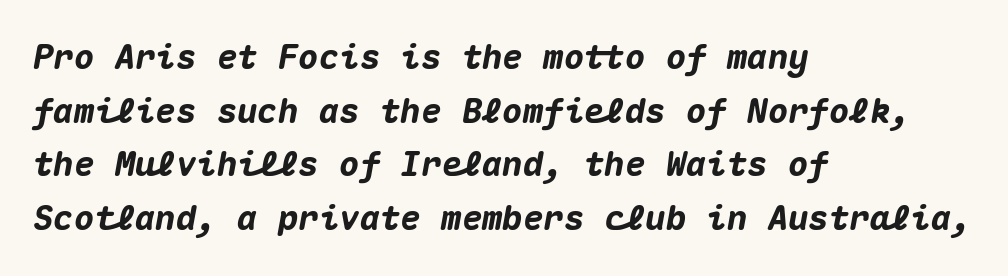
{"italic": "yes", "lean": "right", "slant_degrees": 10, "bold": "yes", "weight": "heavy", "width": "normal", "stroke_contrast": "medium", "x_height": "medium", "monospaced": "yes", "underline": "no", "align": "left", "line_spacing": "normal", "line_spacing_ratio": 1.58, "letter_spacing": "normal", "letter_spacing_em": 0.0, "glyph_px": 34}
